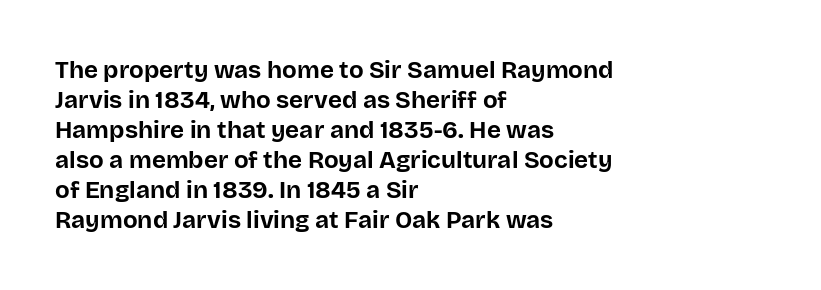
The image shows 24 px bold type, upright; set left-aligned, normal line spacing (1.25x), normal letter spacing, not underlined.
